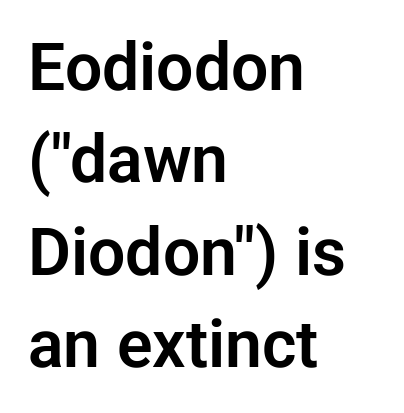
Q: Is the text italic (slanted)? A: No, it is upright.
Q: Is the typeface a serif or a sans-serif typeface? A: Sans-serif.
Q: Is the text underlined? A: No.
Q: How is the paragraph aligned? A: Left-aligned.
Q: Is the spacing between letters normal or unusually wide? A: Normal.
Q: Is the spacing between lines tight, normal or loose? A: Normal.
Q: Width (condensed, normal, or wide)? A: Normal.
Q: Stroke contrast? A: Low.
Q: x-height? A: Medium.
Q: Monospaced? A: No.
